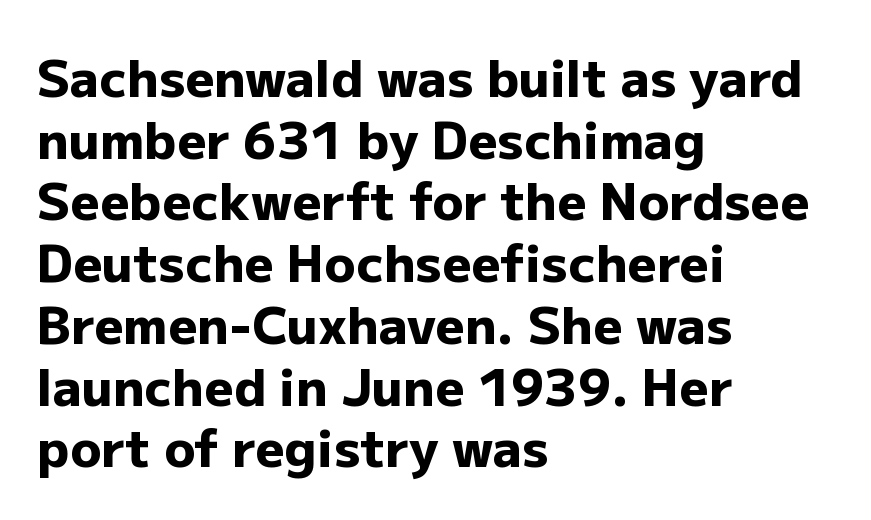
Q: Is the text bold? A: Yes.
Q: Is the text italic (slanted)? A: No, it is upright.
Q: Is the typeface a serif or a sans-serif typeface? A: Sans-serif.
Q: Is the text underlined? A: No.
Q: How is the paragraph aligned? A: Left-aligned.
Q: Is the spacing between letters normal or unusually wide? A: Normal.
Q: Width (condensed, normal, or wide)? A: Normal.
Q: Stroke contrast? A: Low.
Q: x-height? A: Medium.
Q: Monospaced? A: No.
